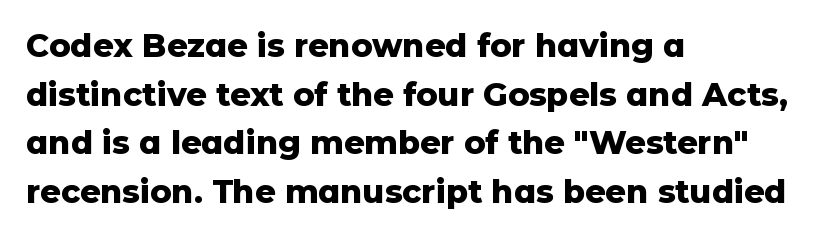
Q: Is the text bold? A: Yes.
Q: Is the text italic (slanted)? A: No, it is upright.
Q: Is the typeface a serif or a sans-serif typeface? A: Sans-serif.
Q: Is the text underlined? A: No.
Q: How is the paragraph aligned? A: Left-aligned.
Q: Is the spacing between letters normal or unusually wide? A: Normal.
Q: Is the spacing between lines tight, normal or loose? A: Normal.
Q: Width (condensed, normal, or wide)? A: Normal.
Q: Stroke contrast? A: Low.
Q: x-height? A: Medium.
Q: Monospaced? A: No.
